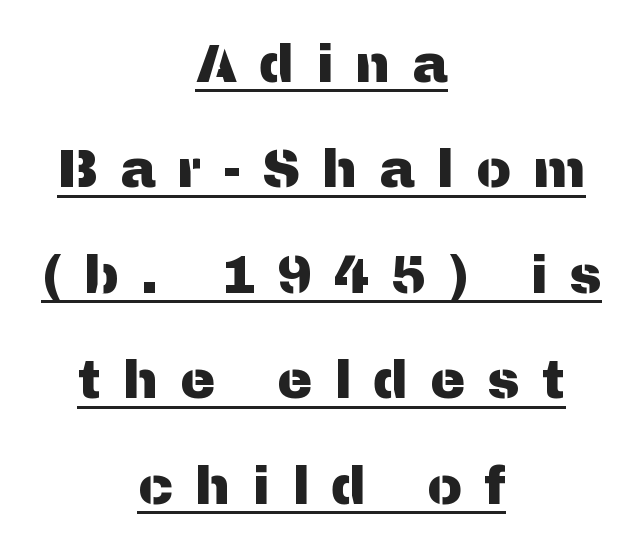
The image shows 53 px sans-serif type, upright; set centered, loose line spacing (1.99x), unusually wide letter spacing (+0.41 em), underlined; medium stroke contrast and a medium x-height.
